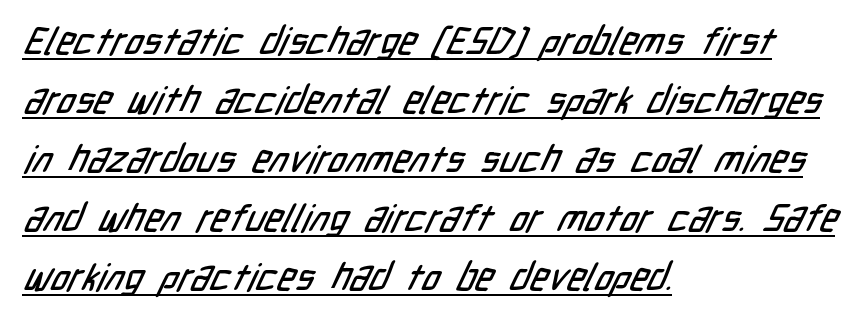
The image shows 38 px condensed sans-serif type; set left-aligned, normal line spacing (1.55x), normal letter spacing, underlined; low stroke contrast and a medium x-height.
